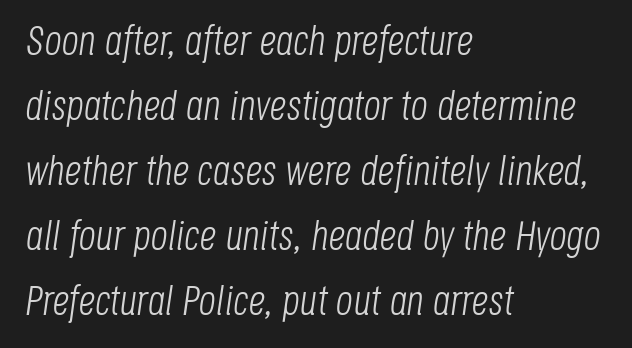
{"italic": "yes", "lean": "right", "slant_degrees": 8, "bold": "no", "weight": "light", "width": "condensed", "stroke_contrast": "low", "x_height": "large", "monospaced": "no", "underline": "no", "align": "left", "line_spacing": "normal", "line_spacing_ratio": 1.55, "letter_spacing": "normal", "letter_spacing_em": 0.0, "glyph_px": 42}
